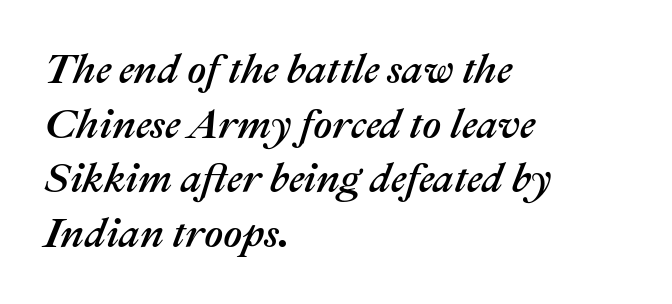
{"italic": "yes", "lean": "right", "slant_degrees": 22, "width": "normal", "stroke_contrast": "medium", "x_height": "medium", "monospaced": "no", "underline": "no", "align": "left", "line_spacing": "normal", "line_spacing_ratio": 1.33, "letter_spacing": "normal", "letter_spacing_em": 0.0, "glyph_px": 41}
